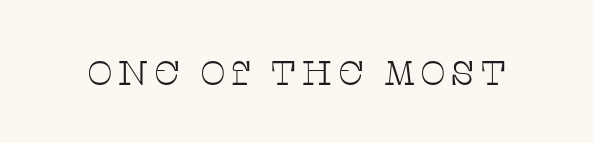
{"serif": "yes", "italic": "no", "bold": "no", "weight": "thin", "width": "wide", "stroke_contrast": "low", "x_height": "large", "monospaced": "no", "underline": "no", "glyph_px": 34}
